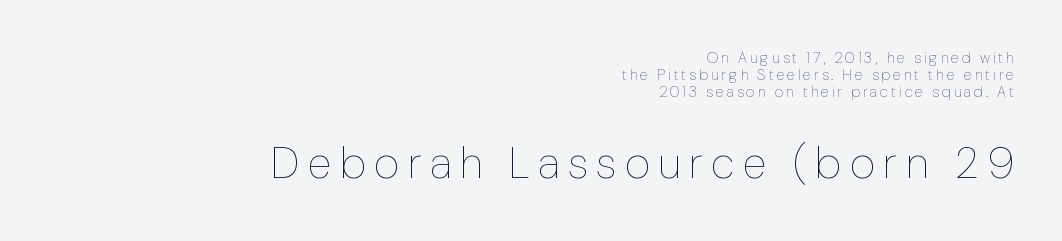
The image shows 44 px thin type, upright; set right-aligned, tight line spacing (1.14x), not underlined; the second (bottom) block is 2.93x larger; low stroke contrast and a medium x-height.
